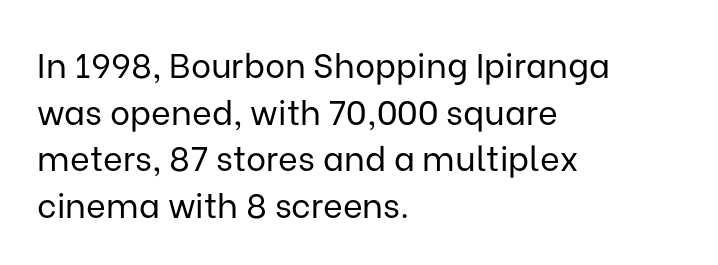
The image shows 34 px regular-weight sans-serif type, upright; set left-aligned, normal line spacing (1.37x), normal letter spacing, not underlined; low stroke contrast and a medium x-height.
